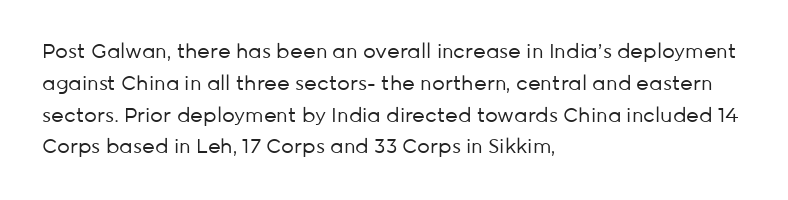
{"italic": "no", "bold": "no", "underline": "no", "align": "left", "line_spacing": "normal", "line_spacing_ratio": 1.59, "letter_spacing": "normal", "letter_spacing_em": 0.0, "glyph_px": 20}
